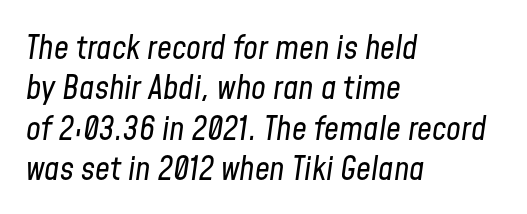
The image shows 33 px regular-weight, condensed type, italic (leaning right); set left-aligned, line spacing 1.22x, normal letter spacing, not underlined; low stroke contrast and a medium x-height.
